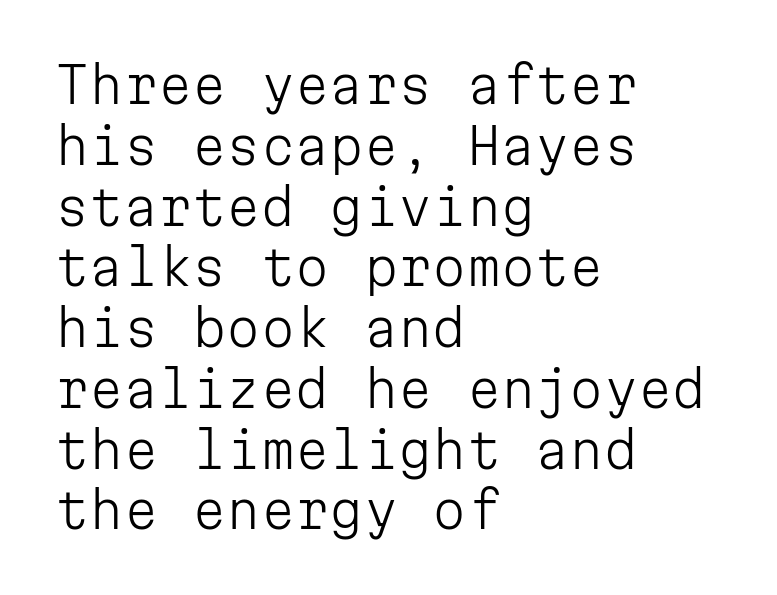
The image shows 49 px light sans-serif type, upright, monospaced; set left-aligned, line spacing 1.24x, normal letter spacing, not underlined; low stroke contrast and a medium x-height.
